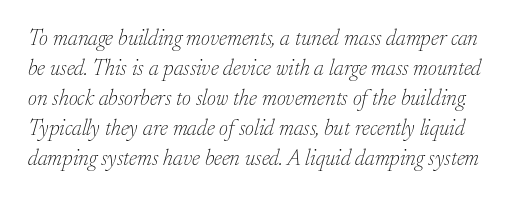
The image shows 22 px text type, italic (leaning right); set normal line spacing (1.36x), normal letter spacing, not underlined.
